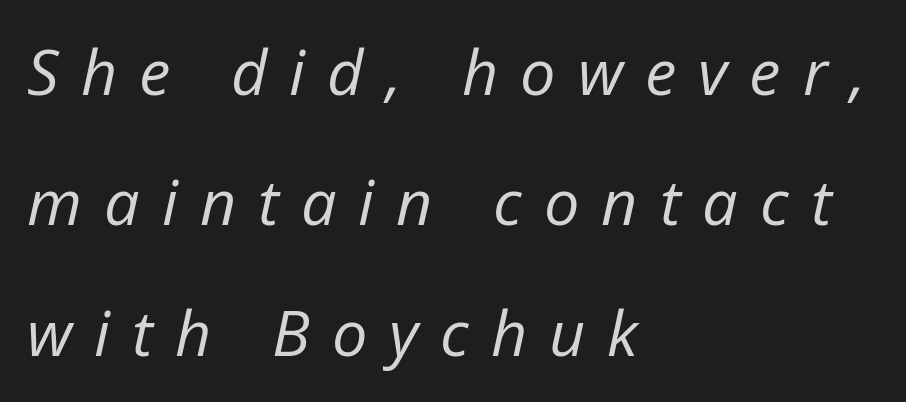
The image shows 63 px regular-weight type, italic (leaning right); set left-aligned, loose line spacing (2.07x), unusually wide letter spacing (+0.35 em), not underlined; low stroke contrast and a medium x-height.
